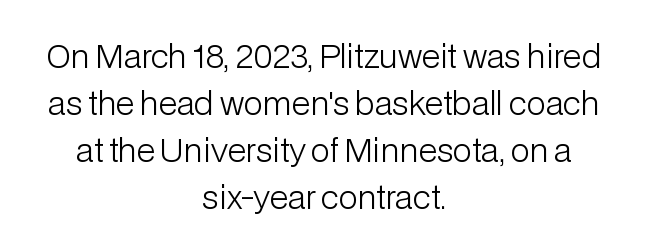
Q: Is the text bold? A: No.
Q: Is the text italic (slanted)? A: No, it is upright.
Q: Is the typeface a serif or a sans-serif typeface? A: Sans-serif.
Q: Is the text underlined? A: No.
Q: How is the paragraph aligned? A: Centered.
Q: Is the spacing between letters normal or unusually wide? A: Normal.
Q: Is the spacing between lines tight, normal or loose? A: Normal.
Q: Width (condensed, normal, or wide)? A: Normal.
Q: Stroke contrast? A: Low.
Q: x-height? A: Medium.
Q: Monospaced? A: No.
